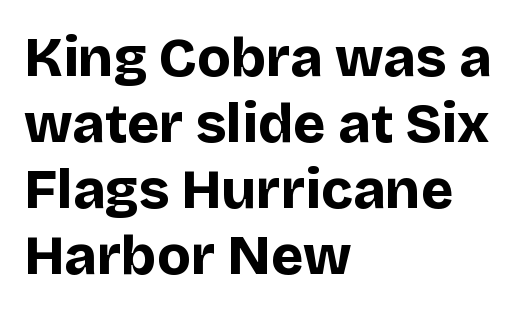
Q: Is the text bold? A: Yes.
Q: Is the text italic (slanted)? A: No, it is upright.
Q: Is the typeface a serif or a sans-serif typeface? A: Sans-serif.
Q: Is the text underlined? A: No.
Q: How is the paragraph aligned? A: Left-aligned.
Q: Is the spacing between letters normal or unusually wide? A: Normal.
Q: Width (condensed, normal, or wide)? A: Normal.
Q: Stroke contrast? A: Low.
Q: x-height? A: Large.
Q: Monospaced? A: No.
